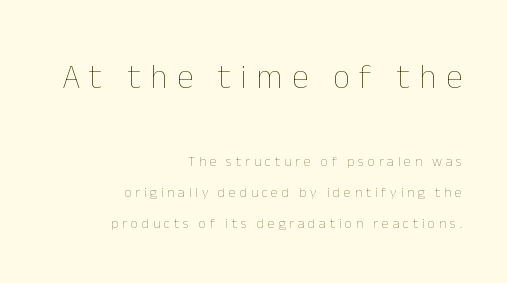
All the whitespace from short lines collects on the left. Beneath every word, the page is bare. A typesetter would call this leading open, well beyond the default. Is this a heavy cut? Hardly; it is regular or lighter. Notice how the stems are strictly vertical — no italics here. The face used here is proportionally spaced, like ordinary book or web type.
